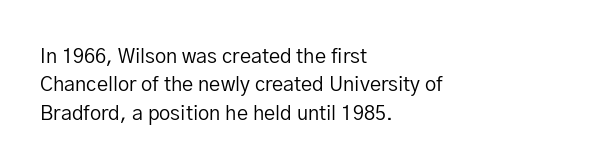
{"italic": "no", "bold": "no", "underline": "no", "align": "left", "line_spacing": "normal", "line_spacing_ratio": 1.42, "letter_spacing": "normal", "letter_spacing_em": 0.0, "glyph_px": 20}
